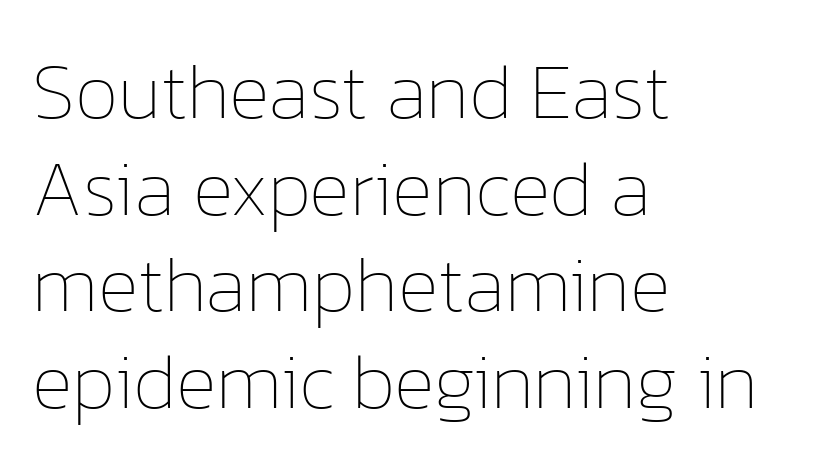
The image shows 78 px thin type, upright; set left-aligned, line spacing 1.24x, normal letter spacing, not underlined; low stroke contrast and a medium x-height.
